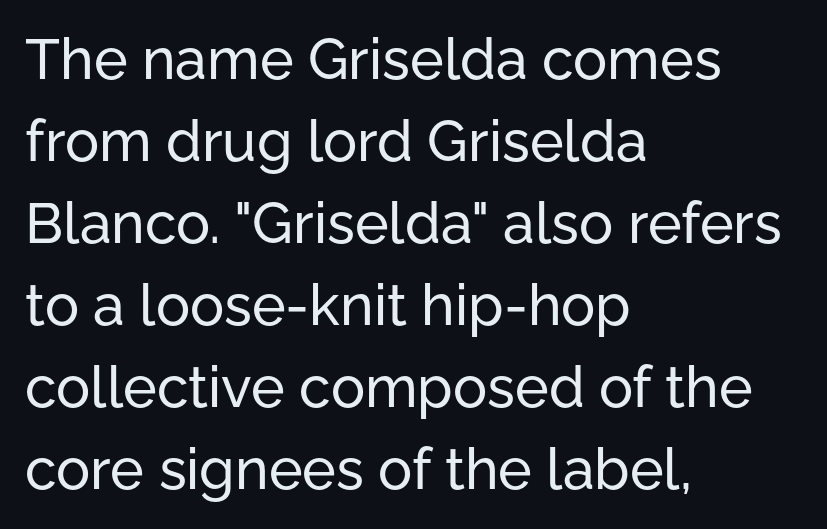
{"serif": "no", "italic": "no", "width": "normal", "stroke_contrast": "low", "x_height": "medium", "monospaced": "no", "underline": "no", "align": "left", "line_spacing": "normal", "line_spacing_ratio": 1.44, "letter_spacing": "normal", "letter_spacing_em": 0.0, "glyph_px": 57}
